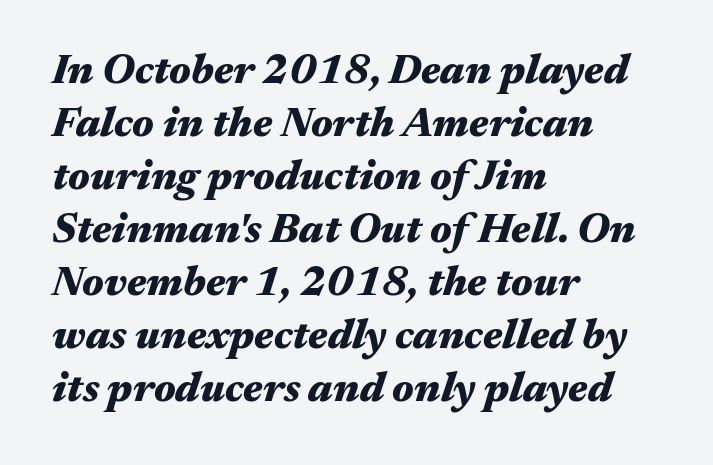
The image shows 42 px heavy, wide type, italic (leaning right); set left-aligned, normal line spacing (1.26x), normal letter spacing, not underlined; medium stroke contrast and a medium x-height.
